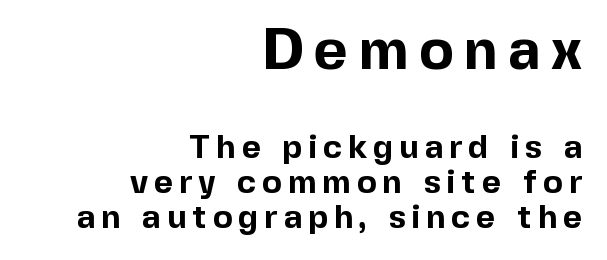
Q: Is the text bold? A: Yes.
Q: Is the text italic (slanted)? A: No, it is upright.
Q: Is the typeface a serif or a sans-serif typeface? A: Sans-serif.
Q: Is the text underlined? A: No.
Q: How is the paragraph aligned? A: Right-aligned.
Q: Is the spacing between lines tight, normal or loose? A: Tight.
Q: Which block of text is set in a larger size, the first (top) or the second (bottom)? A: The first (top) one.
Q: Width (condensed, normal, or wide)? A: Normal.
Q: x-height? A: Medium.
Q: Monospaced? A: No.
